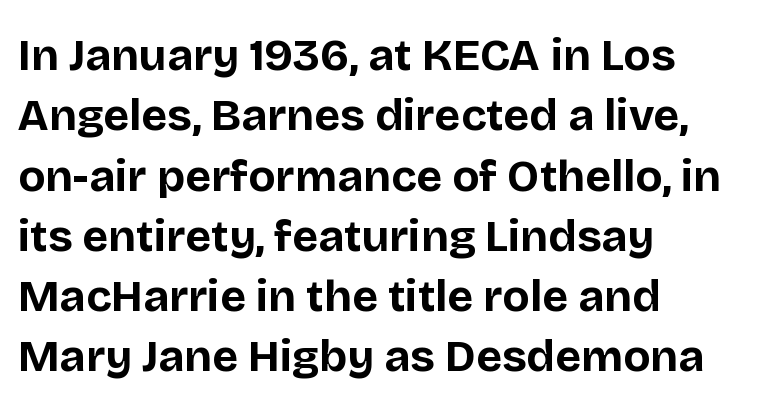
{"serif": "no", "italic": "no", "bold": "yes", "weight": "bold", "width": "normal", "stroke_contrast": "low", "x_height": "large", "monospaced": "no", "underline": "no", "align": "left", "line_spacing": "normal", "line_spacing_ratio": 1.34, "letter_spacing": "normal", "letter_spacing_em": 0.0, "glyph_px": 45}
